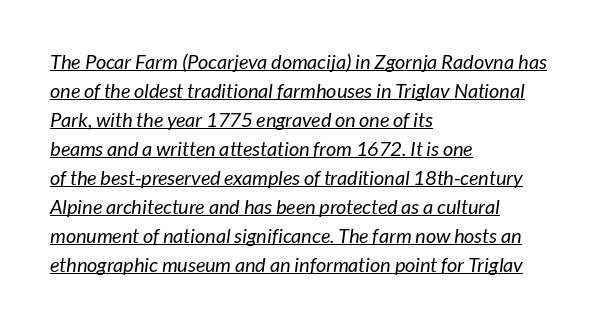
Stem width sits at or under what a default text font uses. Regarding leading, the lines here are spaced in the standard way. Compared with a centered layout, this one pins lines to the left instead. The glyphs are accompanied by a horizontal stroke just below them.
